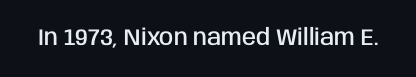
The image shows 23 px text type, upright; set normal letter spacing, not underlined.
